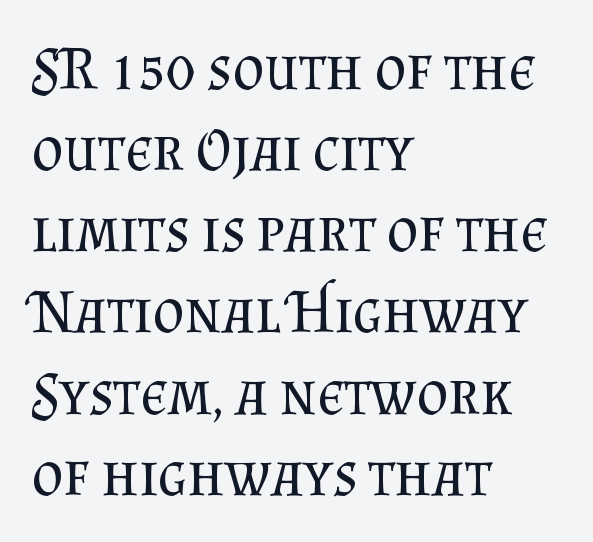
The image shows 61 px regular-weight serif type, upright; set left-aligned, normal line spacing (1.33x), normal letter spacing, not underlined; medium stroke contrast and a small x-height.
